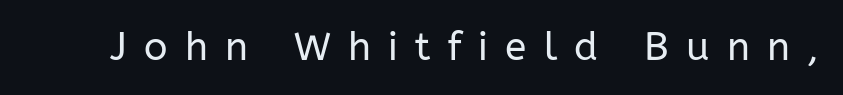
{"serif": "no", "italic": "no", "bold": "no", "weight": "regular", "width": "normal", "stroke_contrast": "low", "x_height": "medium", "monospaced": "no", "underline": "no", "letter_spacing": "wide", "letter_spacing_em": 0.44, "glyph_px": 39}
